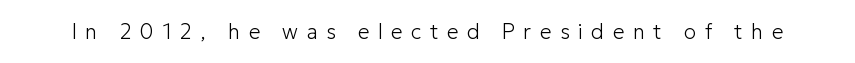
The image shows 21 px text type, upright; set unusually wide letter spacing (+0.4 em), not underlined.
